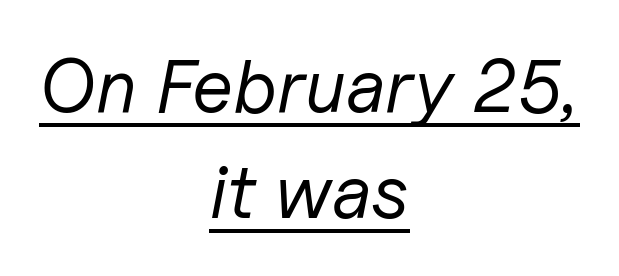
Q: Is the text bold? A: No.
Q: Is the text italic (slanted)? A: Yes, it leans right by about 11 degrees.
Q: Is the text underlined? A: Yes.
Q: How is the paragraph aligned? A: Centered.
Q: Is the spacing between letters normal or unusually wide? A: Normal.
Q: Is the spacing between lines tight, normal or loose? A: Normal.
Q: Width (condensed, normal, or wide)? A: Normal.
Q: Stroke contrast? A: Low.
Q: x-height? A: Medium.
Q: Monospaced? A: No.
